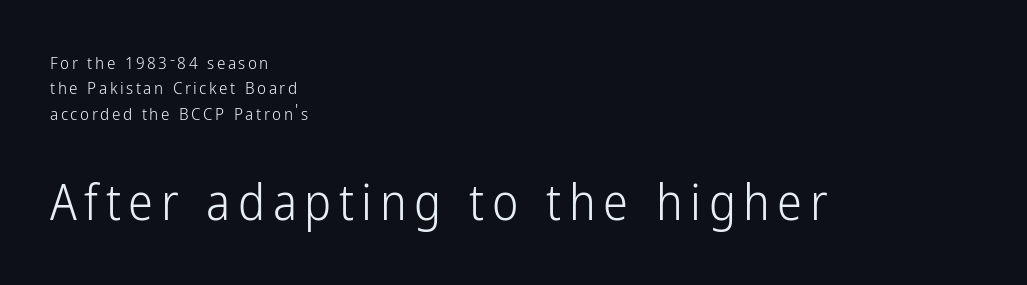
The strip under each line holds only bare page. Interline gaps are of average width in this sample. Left-aligned paragraph, ragged on the right. The face used here is proportionally spaced, like ordinary book or web type. Italic? Not at all — the glyphs are vertical. Weight: in the light-to-regular range.
